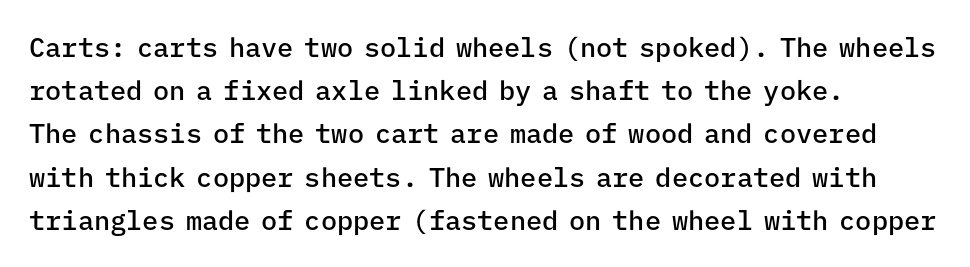
Letter spacing: default. The rendering uses a semibold face; strokes are thickened but not to full bold. Visually the block forms a straight wall on the left and a jagged coastline on the right. The foot of each line stays bare and open.
